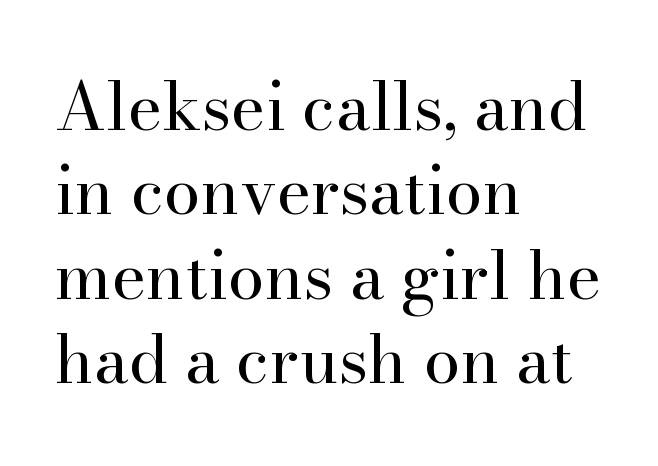
Q: Is the text bold? A: No.
Q: Is the text italic (slanted)? A: No, it is upright.
Q: Is the typeface a serif or a sans-serif typeface? A: Serif.
Q: Is the text underlined? A: No.
Q: How is the paragraph aligned? A: Left-aligned.
Q: Is the spacing between letters normal or unusually wide? A: Normal.
Q: Is the spacing between lines tight, normal or loose? A: Normal.
Q: Width (condensed, normal, or wide)? A: Normal.
Q: Stroke contrast? A: High.
Q: x-height? A: Small.
Q: Monospaced? A: No.
